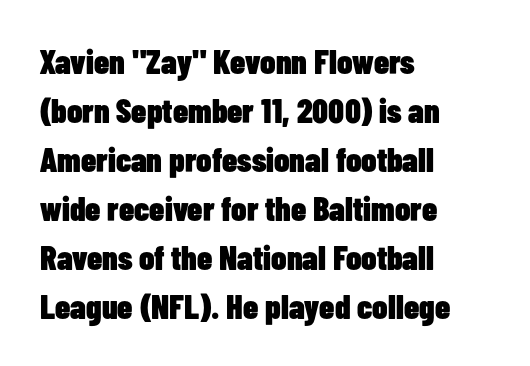
{"serif": "no", "italic": "no", "bold": "yes", "weight": "heavy", "width": "condensed", "stroke_contrast": "low", "x_height": "medium", "monospaced": "no", "underline": "no", "align": "left", "line_spacing": "normal", "line_spacing_ratio": 1.44, "letter_spacing": "normal", "letter_spacing_em": 0.0, "glyph_px": 34}
